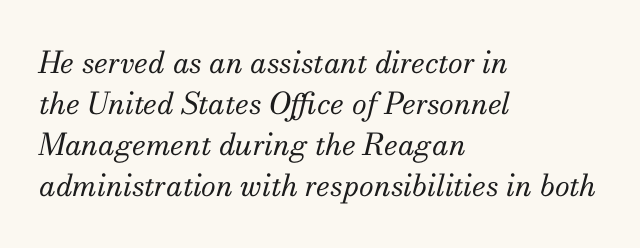
The image shows 30 px regular-weight serif type, italic (leaning right); set left-aligned, normal line spacing (1.37x), normal letter spacing, not underlined; medium stroke contrast and a small x-height.
